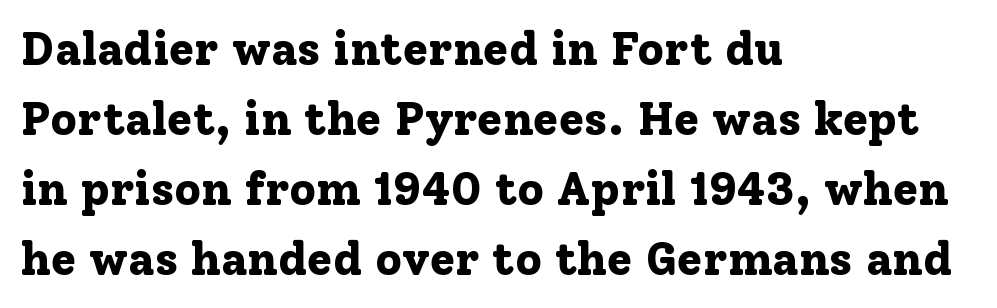
The image shows 46 px bold serif type, upright; set left-aligned, normal line spacing (1.52x), normal letter spacing, not underlined; low stroke contrast and a medium x-height.
